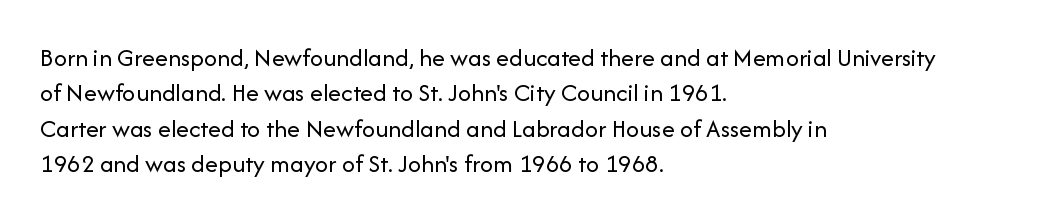
{"italic": "no", "bold": "no", "underline": "no", "align": "left", "line_spacing": "normal", "line_spacing_ratio": 1.36, "letter_spacing": "normal", "letter_spacing_em": 0.0, "glyph_px": 26}
